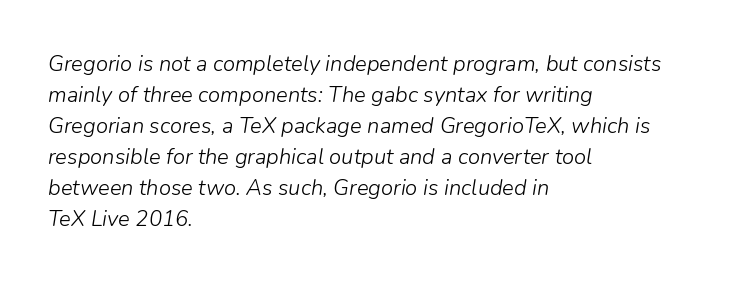
Is the stroke heavy? The answer is a plain regular-or-lighter. Look at the tracking — it's just the regular setting, nothing added. The space beneath each line is pristine and unruled. If you drew a line through each stem, it would be angled. In CSS terms this would be text-align: left.
